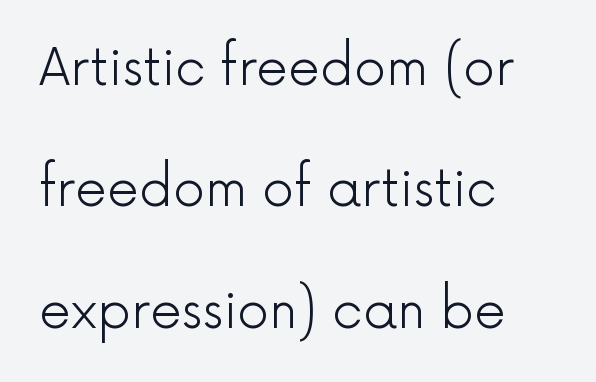
{"serif": "no", "italic": "no", "bold": "no", "weight": "light", "width": "normal", "x_height": "medium", "monospaced": "no", "underline": "no", "align": "left", "line_spacing": "loose", "line_spacing_ratio": 2.43, "letter_spacing": "normal", "letter_spacing_em": 0.0, "glyph_px": 50}
